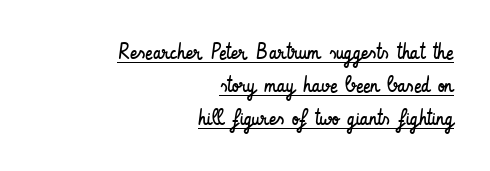
The image shows 22 px text type, upright; set right-aligned, normal line spacing (1.5x), normal letter spacing, underlined.
